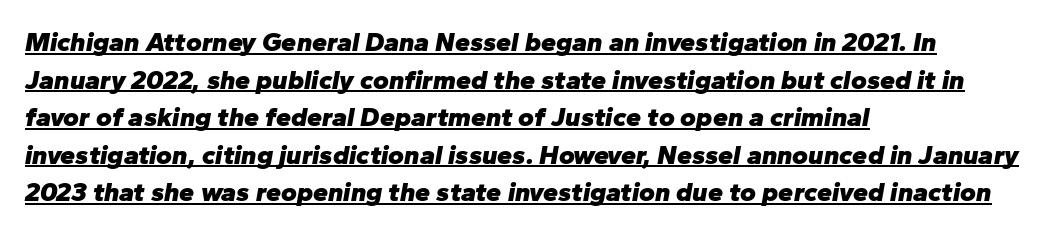
{"italic": "yes", "lean": "right", "slant_degrees": 10, "bold": "yes", "underline": "yes", "align": "left", "line_spacing": "normal", "line_spacing_ratio": 1.39, "letter_spacing": "normal", "letter_spacing_em": 0.0, "glyph_px": 27}
